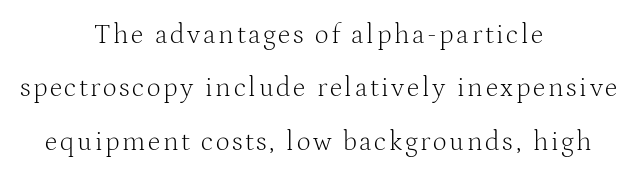
{"italic": "no", "bold": "no", "underline": "no", "align": "center", "line_spacing": "loose", "line_spacing_ratio": 1.98, "glyph_px": 27}
